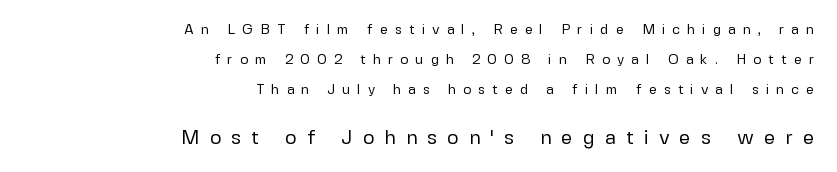
The image shows 20 px text type, upright; set right-aligned, loose line spacing (2.15x), unusually wide letter spacing (+0.5 em), not underlined; the second (bottom) block is 1.43x larger.
